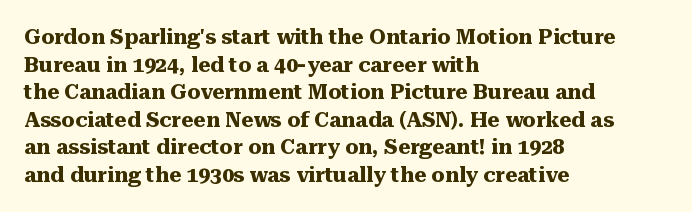
The image shows 21 px bold type, upright; set left-aligned, normal line spacing (1.31x), normal letter spacing, not underlined.
